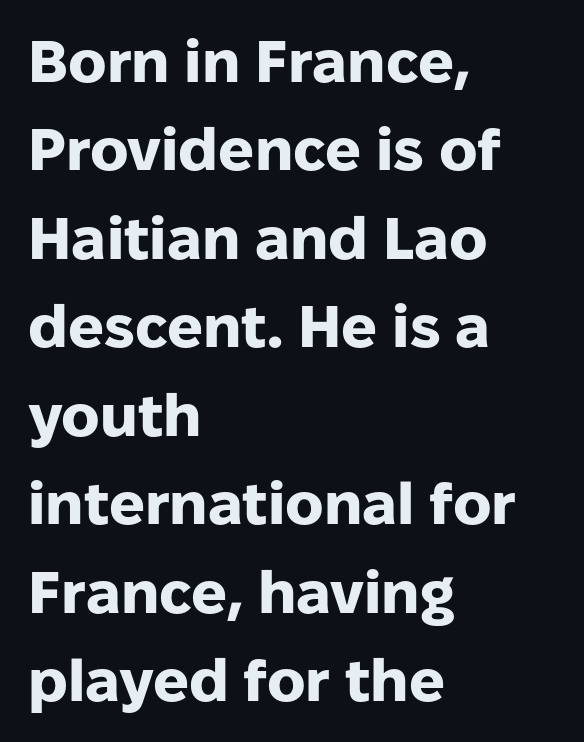
Think of a printed novel: that variable character pitch is what you see here. Notice how descenders clear the ascenders below comfortably — that's standard leading. Honestly, there is no underline to notice here at all. Every stem runs plumb, perpendicular to the baseline.
